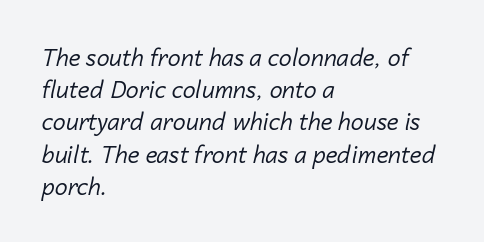
The image shows 23 px text type, italic (leaning right); set left-aligned, normal line spacing (1.4x), normal letter spacing, not underlined.
